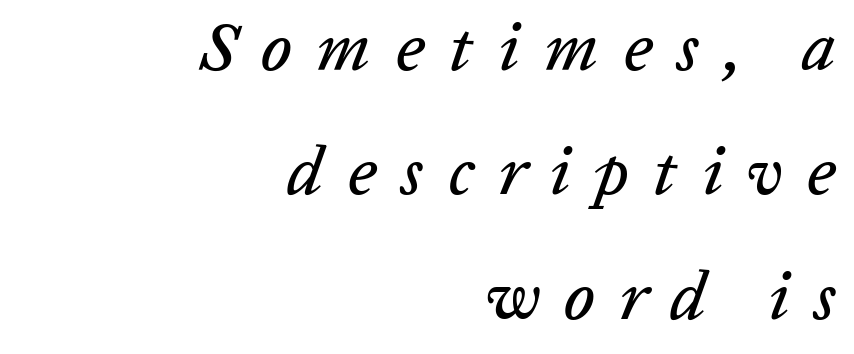
Q: Is the text italic (slanted)? A: Yes, it leans right by about 20 degrees.
Q: Is the text underlined? A: No.
Q: How is the paragraph aligned? A: Right-aligned.
Q: Is the spacing between letters normal or unusually wide? A: Unusually wide.
Q: Width (condensed, normal, or wide)? A: Normal.
Q: Stroke contrast? A: Low.
Q: x-height? A: Medium.
Q: Monospaced? A: No.
